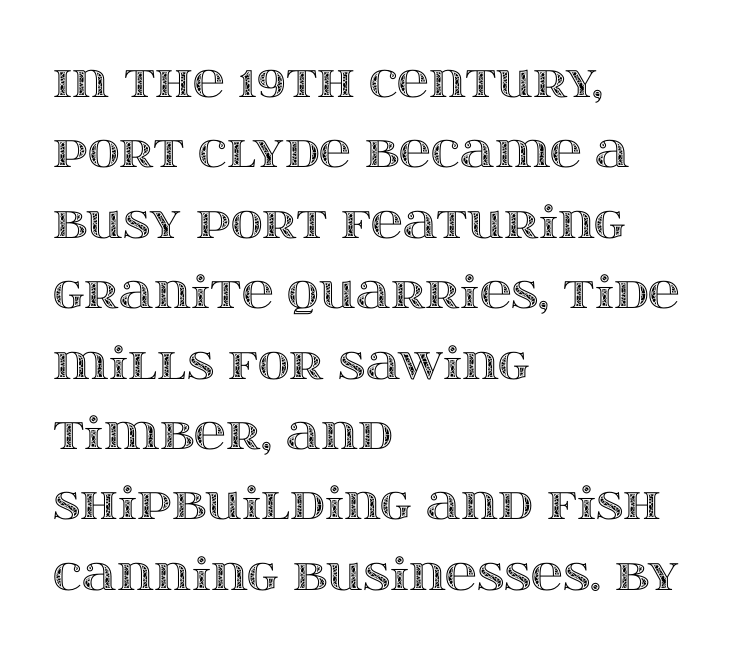
Q: Is the text italic (slanted)? A: No, it is upright.
Q: Is the text underlined? A: No.
Q: How is the paragraph aligned? A: Left-aligned.
Q: Is the spacing between letters normal or unusually wide? A: Normal.
Q: Is the spacing between lines tight, normal or loose? A: Normal.
Q: Width (condensed, normal, or wide)? A: Wide.
Q: x-height? A: Large.
Q: Monospaced? A: No.
